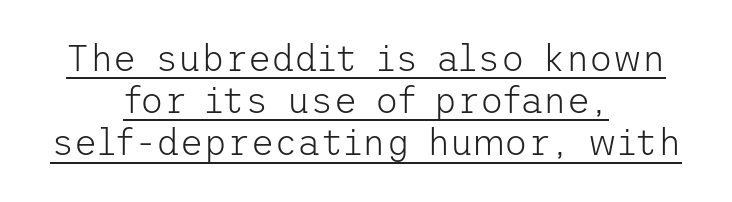
Q: Is the text bold? A: No.
Q: Is the text italic (slanted)? A: No, it is upright.
Q: Is the typeface a serif or a sans-serif typeface? A: Sans-serif.
Q: Is the text underlined? A: Yes.
Q: How is the paragraph aligned? A: Centered.
Q: Is the spacing between letters normal or unusually wide? A: Normal.
Q: Width (condensed, normal, or wide)? A: Normal.
Q: Stroke contrast? A: Low.
Q: x-height? A: Medium.
